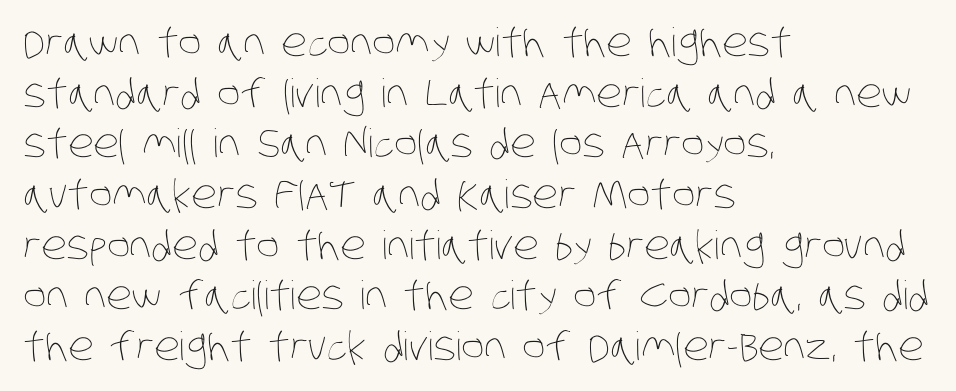
This reads as an unemphasized weight, regular at the heaviest. The passage shown is not underscored anywhere. Is this a fixed-width face? No — the glyphs have proportional, varying widths. Short and long lines alike share a common starting point at left. Nobody touched the tracking dial on this one.
